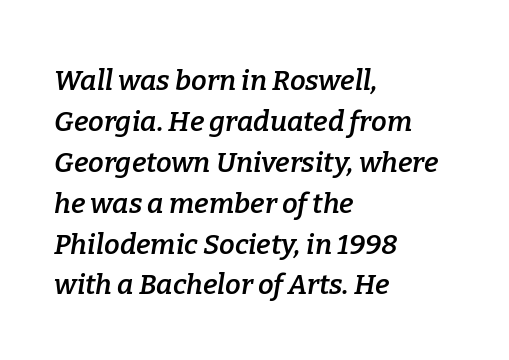
{"serif": "yes", "italic": "yes", "lean": "right", "slant_degrees": 9, "bold": "semi", "weight": "semibold", "width": "normal", "stroke_contrast": "low", "x_height": "medium", "monospaced": "no", "underline": "no", "align": "left", "line_spacing": "normal", "line_spacing_ratio": 1.46, "letter_spacing": "normal", "letter_spacing_em": 0.0, "glyph_px": 28}
